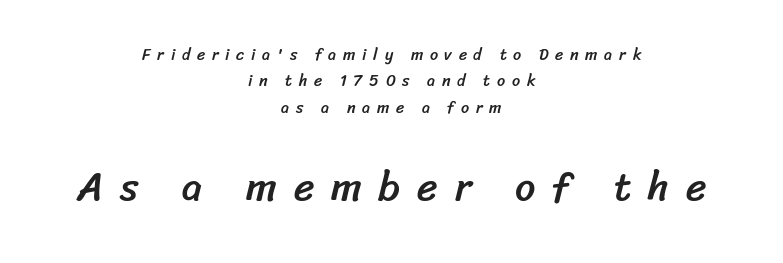
The image shows 40 px sans-serif type; set centered, normal line spacing (1.65x), unusually wide letter spacing (+0.42 em), not underlined; the second (bottom) block is 2.5x larger; low stroke contrast and a medium x-height.
